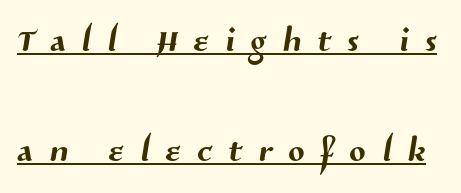
The image shows 48 px sans-serif type; set loose line spacing (2.29x), unusually wide letter spacing (+0.34 em), underlined; medium stroke contrast and a medium x-height.
